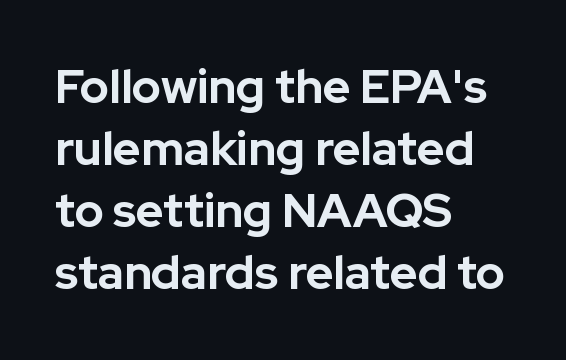
The image shows 47 px bold sans-serif type, upright; set left-aligned, normal line spacing (1.32x), normal letter spacing, not underlined; low stroke contrast and a medium x-height.
